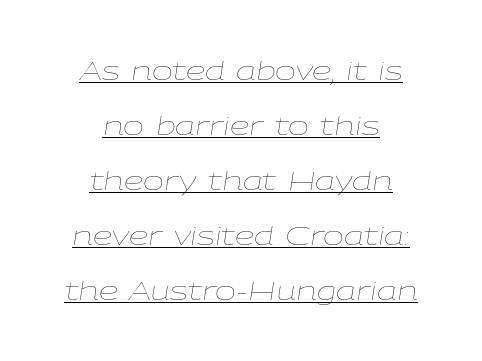
Q: Is the text bold? A: No.
Q: Is the text italic (slanted)? A: Yes, it leans right by about 9 degrees.
Q: Is the text underlined? A: Yes.
Q: How is the paragraph aligned? A: Centered.
Q: Is the spacing between letters normal or unusually wide? A: Normal.
Q: Is the spacing between lines tight, normal or loose? A: Loose.
